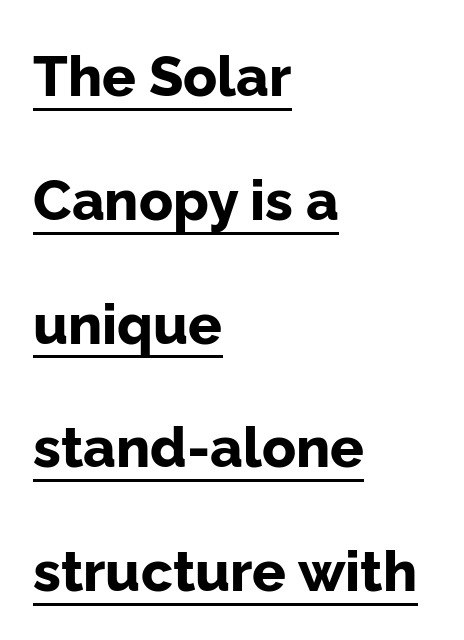
{"serif": "no", "italic": "no", "bold": "yes", "weight": "bold", "width": "normal", "stroke_contrast": "low", "x_height": "medium", "monospaced": "no", "underline": "yes", "align": "left", "line_spacing": "loose", "line_spacing_ratio": 2.21, "letter_spacing": "normal", "letter_spacing_em": 0.0, "glyph_px": 56}
